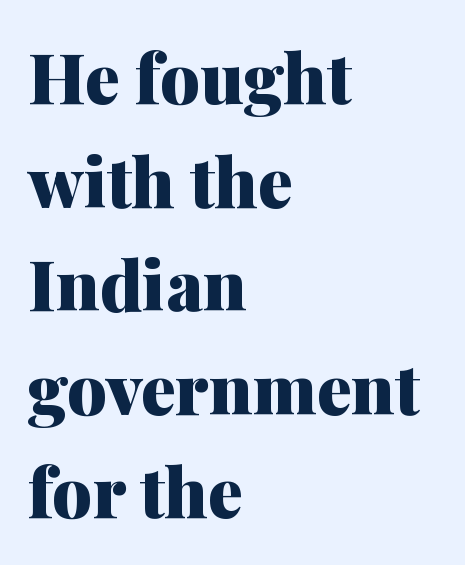
{"serif": "yes", "italic": "no", "bold": "yes", "weight": "heavy", "width": "normal", "stroke_contrast": "medium", "x_height": "medium", "monospaced": "no", "underline": "no", "align": "left", "line_spacing": "normal", "line_spacing_ratio": 1.48, "letter_spacing": "normal", "letter_spacing_em": 0.0, "glyph_px": 70}
